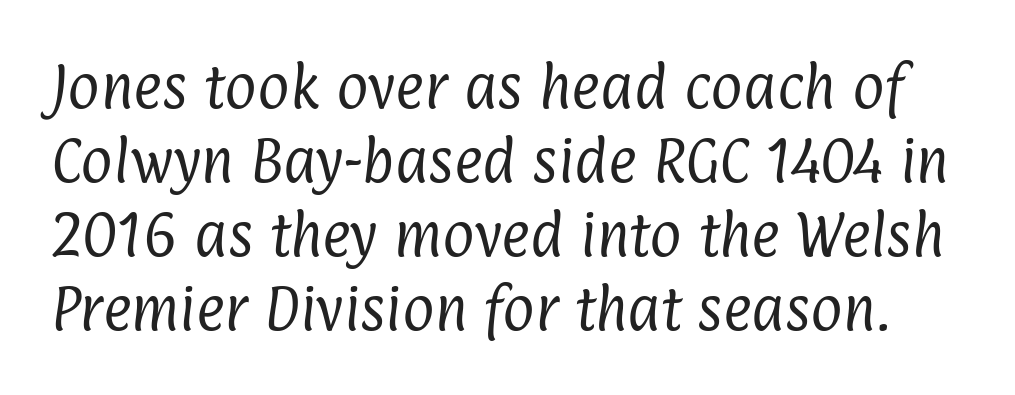
The image shows 49 px regular-weight, condensed sans-serif type; set normal line spacing (1.51x), normal letter spacing, not underlined; low stroke contrast and a medium x-height.
